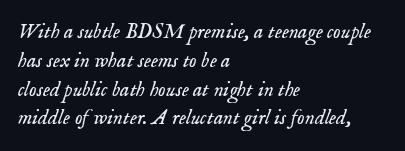
When letters slant like this, we call the style italic. A quiet, ordinary-to-light weight characterises the typeface. Is there much room between lines? A standard amount, neither cramped nor airy. These lines are set flush left with a ragged right edge. A typesetter would call this zero additional tracking.
